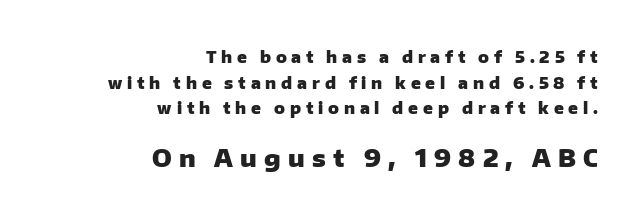
The image shows 24 px bold type, upright; set right-aligned, normal line spacing (1.6x), unusually wide letter spacing (+0.3 em), not underlined; the second (bottom) block is 1.5x larger.
